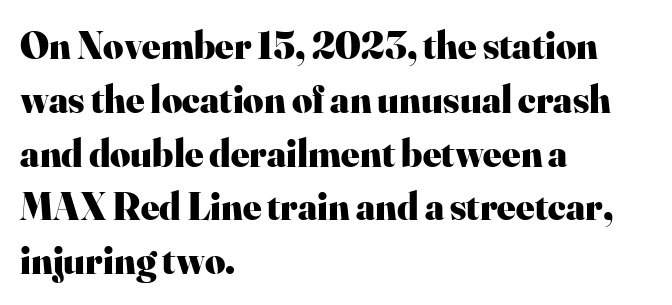
Q: Is the text bold? A: Yes.
Q: Is the text italic (slanted)? A: No, it is upright.
Q: Is the typeface a serif or a sans-serif typeface? A: Serif.
Q: Is the text underlined? A: No.
Q: How is the paragraph aligned? A: Left-aligned.
Q: Is the spacing between letters normal or unusually wide? A: Normal.
Q: Is the spacing between lines tight, normal or loose? A: Normal.
Q: Width (condensed, normal, or wide)? A: Normal.
Q: Stroke contrast? A: High.
Q: x-height? A: Small.
Q: Monospaced? A: No.
